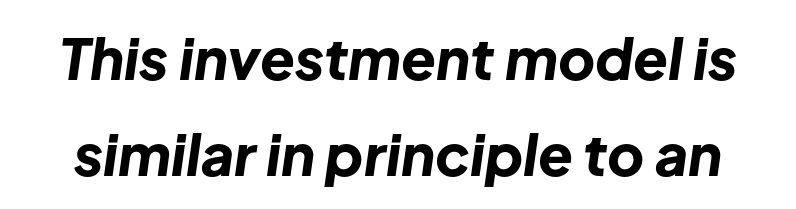
Q: Is the text bold? A: Yes.
Q: Is the text italic (slanted)? A: Yes, it leans right by about 8 degrees.
Q: Is the text underlined? A: No.
Q: Is the spacing between letters normal or unusually wide? A: Normal.
Q: Is the spacing between lines tight, normal or loose? A: Normal.
Q: Width (condensed, normal, or wide)? A: Normal.
Q: Stroke contrast? A: Low.
Q: x-height? A: Medium.
Q: Monospaced? A: No.
